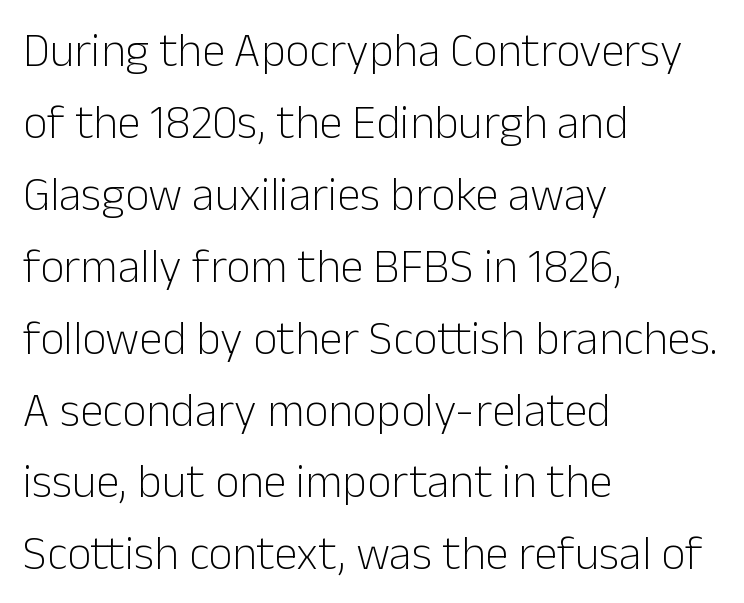
The image shows 47 px light sans-serif type, upright; set left-aligned, normal line spacing (1.53x), normal letter spacing, not underlined; low stroke contrast and a medium x-height.
